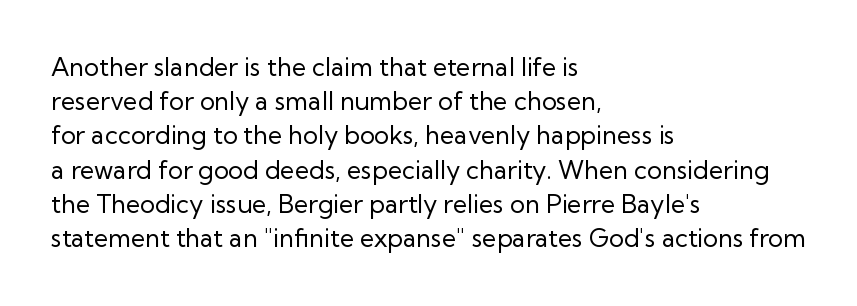
The area under the type is left untouched. A roman cut, with each character standing at attention. Observe the ordinary spacing: letters are neighbours, not strangers. Notice how the passage keeps a crisp vertical edge on the left only.
